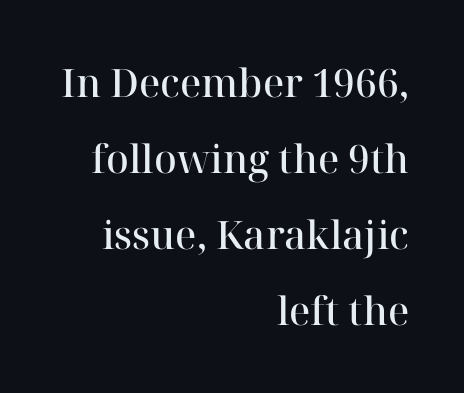
Q: Is the text bold? A: Semi-bold.
Q: Is the text italic (slanted)? A: No, it is upright.
Q: Is the typeface a serif or a sans-serif typeface? A: Serif.
Q: Is the text underlined? A: No.
Q: How is the paragraph aligned? A: Right-aligned.
Q: Is the spacing between letters normal or unusually wide? A: Normal.
Q: Is the spacing between lines tight, normal or loose? A: Loose.
Q: Width (condensed, normal, or wide)? A: Normal.
Q: Stroke contrast? A: High.
Q: x-height? A: Medium.
Q: Monospaced? A: No.
